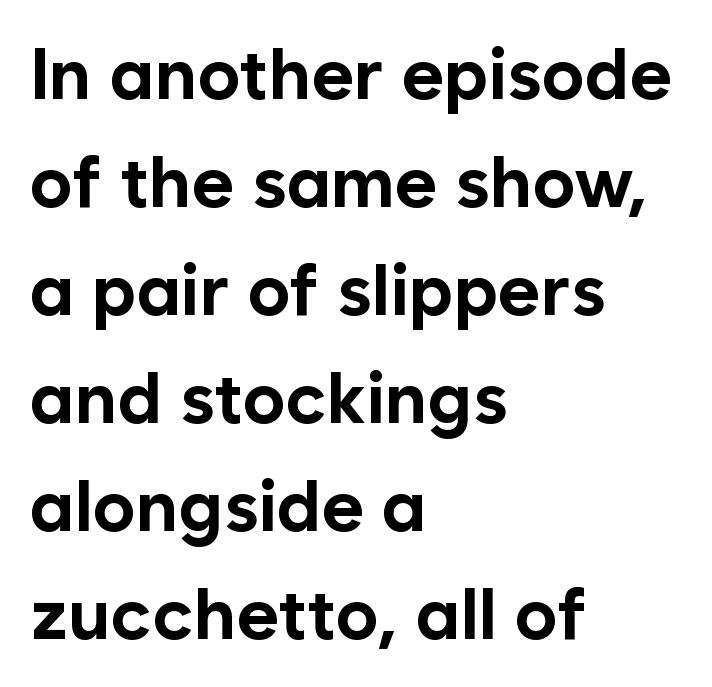
Q: Is the text bold? A: Yes.
Q: Is the text italic (slanted)? A: No, it is upright.
Q: Is the typeface a serif or a sans-serif typeface? A: Sans-serif.
Q: Is the text underlined? A: No.
Q: How is the paragraph aligned? A: Left-aligned.
Q: Is the spacing between letters normal or unusually wide? A: Normal.
Q: Is the spacing between lines tight, normal or loose? A: Normal.
Q: Width (condensed, normal, or wide)? A: Normal.
Q: Stroke contrast? A: Low.
Q: x-height? A: Medium.
Q: Monospaced? A: No.
